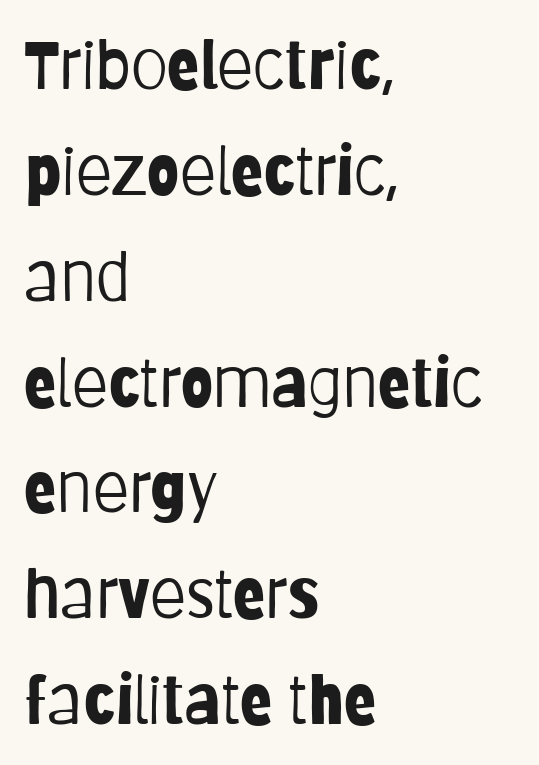
One glance says typical: line gaps are just what's usual. A clean baseline with only descenders dipping below it. The font family rendered here belongs to the sans-serif group. Each letter keeps its own natural width here, so spacing adapts to shape.
